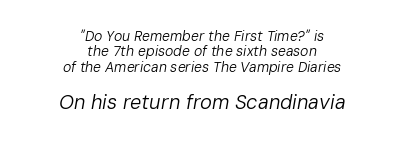
{"italic": "yes", "lean": "right", "slant_degrees": 10, "bold": "no", "underline": "no", "align": "center", "line_spacing": "tight", "line_spacing_ratio": 1.1, "letter_spacing": "normal", "letter_spacing_em": 0.0, "larger_block": "second", "size_ratio": 1.43, "glyph_px": 20}
